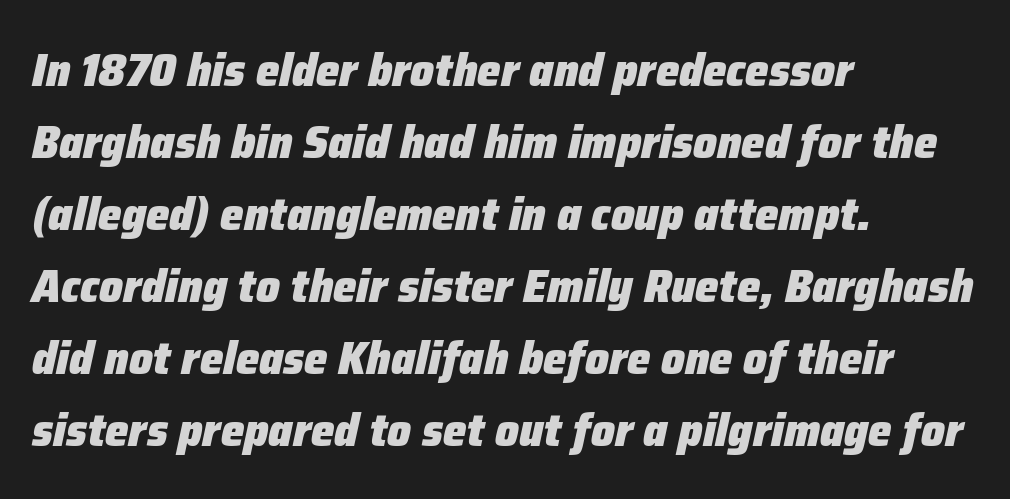
Q: Is the text bold? A: Yes.
Q: Is the text italic (slanted)? A: Yes, it leans right by about 12 degrees.
Q: Is the text underlined? A: No.
Q: How is the paragraph aligned? A: Left-aligned.
Q: Is the spacing between letters normal or unusually wide? A: Normal.
Q: Is the spacing between lines tight, normal or loose? A: Normal.
Q: Width (condensed, normal, or wide)? A: Normal.
Q: Stroke contrast? A: Low.
Q: x-height? A: Medium.
Q: Monospaced? A: No.
